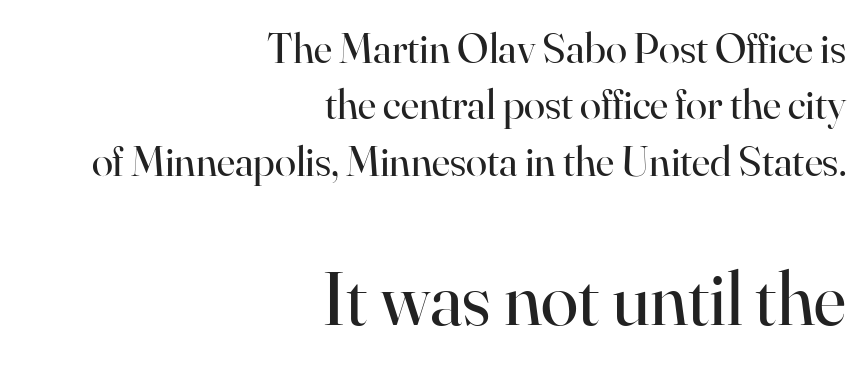
The image shows 76 px regular-weight serif type, upright; set right-aligned, normal line spacing (1.31x), normal letter spacing, not underlined; the second (bottom) block is 1.77x larger; high stroke contrast and a small x-height.
